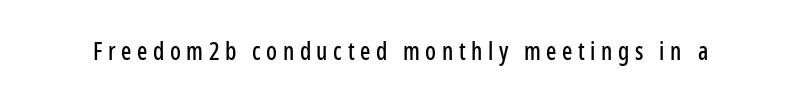
{"italic": "no", "underline": "no", "letter_spacing": "wide", "letter_spacing_em": 0.23, "glyph_px": 24}
